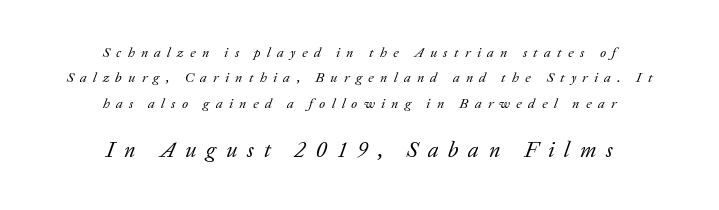
Q: Is the text bold? A: No.
Q: Is the text italic (slanted)? A: Yes, it leans right by about 20 degrees.
Q: Is the text underlined? A: No.
Q: How is the paragraph aligned? A: Centered.
Q: Is the spacing between letters normal or unusually wide? A: Unusually wide.
Q: Which block of text is set in a larger size, the first (top) or the second (bottom)? A: The second (bottom) one.
